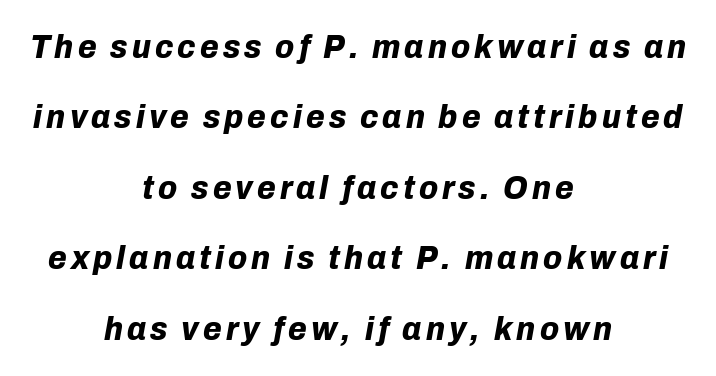
The image shows 34 px bold type, italic (leaning right); set centered, loose line spacing (2.07x), not underlined; low stroke contrast and a medium x-height.
